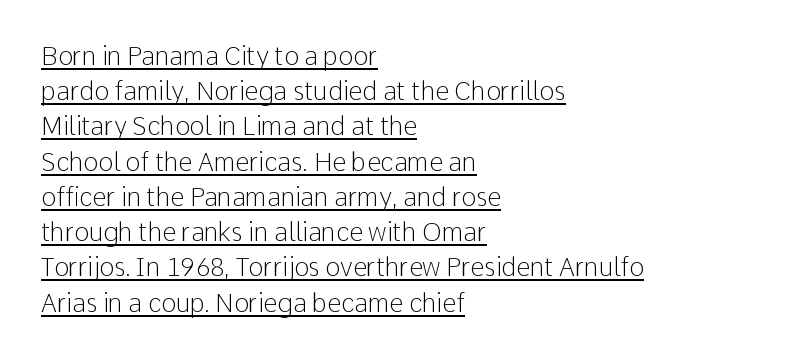
The image shows 25 px text type, upright; set left-aligned, normal line spacing (1.41x), normal letter spacing, underlined.
